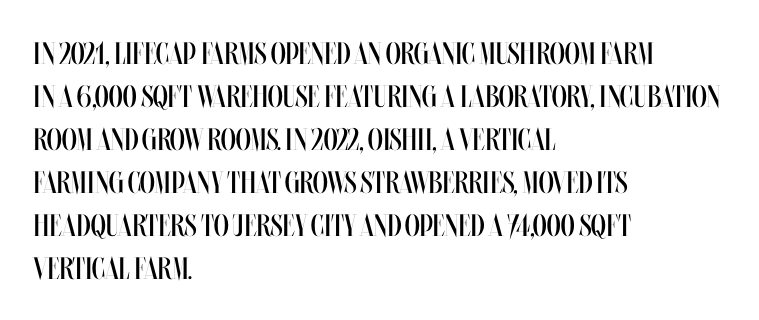
The image shows 31 px regular-weight, condensed type, upright; set left-aligned, normal line spacing (1.39x), normal letter spacing, not underlined; medium stroke contrast and a large x-height.
